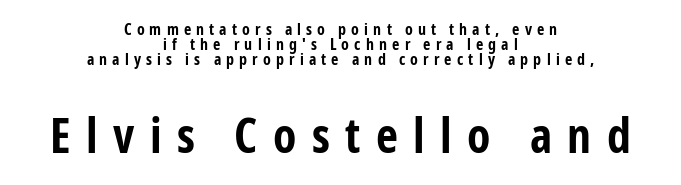
{"serif": "no", "italic": "no", "bold": "yes", "weight": "bold", "width": "condensed", "stroke_contrast": "low", "x_height": "medium", "monospaced": "no", "underline": "no", "align": "center", "line_spacing": "tight", "line_spacing_ratio": 0.95, "letter_spacing": "wide", "letter_spacing_em": 0.32, "larger_block": "second", "size_ratio": 3.0, "glyph_px": 48}
